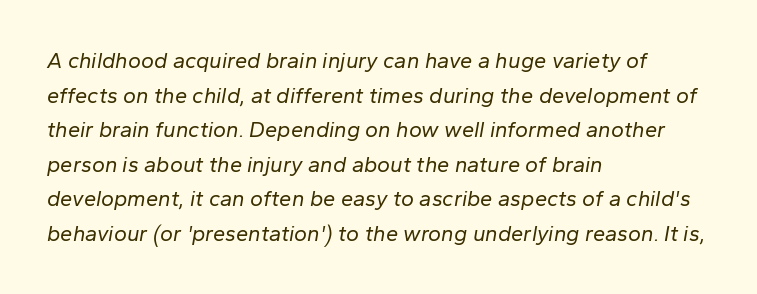
Horizontal bands of white between lines are of average thickness. Reading down the block, your eye returns to a fixed left position each line. Here the glyphs are tracked normally, forming tight word shapes. The face used here has a pronounced slope to its letters.
